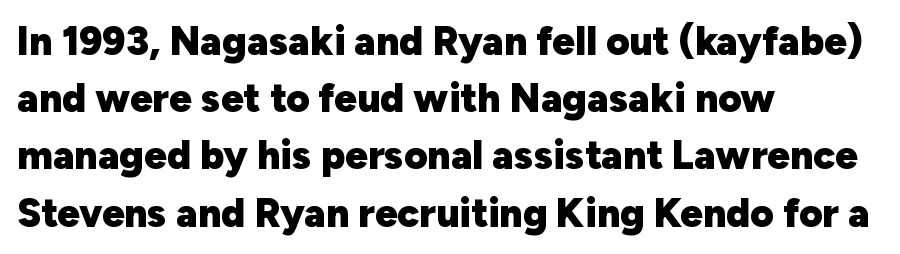
The image shows 40 px heavy sans-serif type, upright; set left-aligned, normal line spacing (1.43x), normal letter spacing, not underlined; low stroke contrast and a medium x-height.
